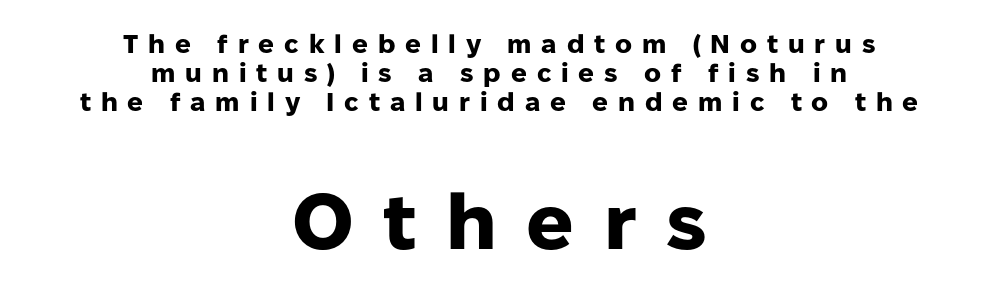
The image shows 78 px heavy sans-serif type, upright; set centered, tight line spacing (1.11x), unusually wide letter spacing (+0.38 em), not underlined; the second (bottom) block is 3.0x larger; low stroke contrast and a medium x-height.
